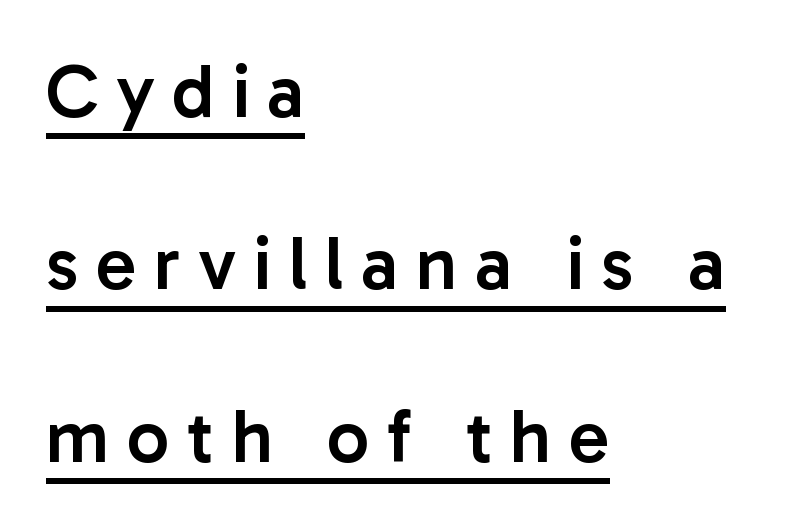
Q: Is the text bold? A: Semi-bold.
Q: Is the text italic (slanted)? A: No, it is upright.
Q: Is the typeface a serif or a sans-serif typeface? A: Sans-serif.
Q: Is the text underlined? A: Yes.
Q: How is the paragraph aligned? A: Left-aligned.
Q: Is the spacing between letters normal or unusually wide? A: Unusually wide.
Q: Is the spacing between lines tight, normal or loose? A: Loose.
Q: Width (condensed, normal, or wide)? A: Normal.
Q: Stroke contrast? A: Low.
Q: x-height? A: Medium.
Q: Monospaced? A: No.
